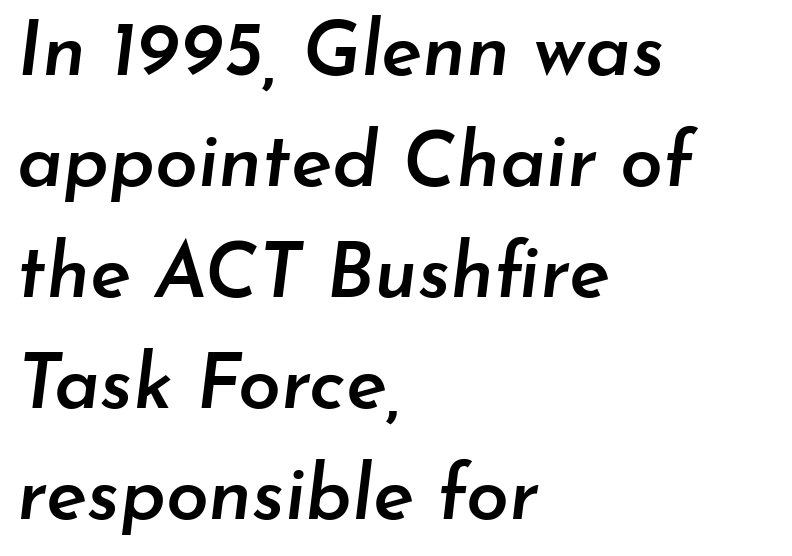
Q: Is the text bold? A: Semi-bold.
Q: Is the text italic (slanted)? A: Yes, it leans right by about 7 degrees.
Q: Is the text underlined? A: No.
Q: How is the paragraph aligned? A: Left-aligned.
Q: Is the spacing between letters normal or unusually wide? A: Normal.
Q: Is the spacing between lines tight, normal or loose? A: Normal.
Q: Width (condensed, normal, or wide)? A: Normal.
Q: Stroke contrast? A: Low.
Q: x-height? A: Small.
Q: Monospaced? A: No.
